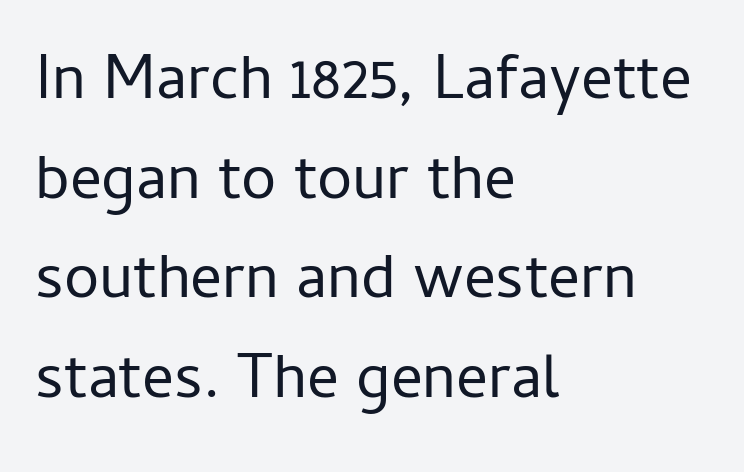
Q: Is the text bold? A: No.
Q: Is the text italic (slanted)? A: No, it is upright.
Q: Is the typeface a serif or a sans-serif typeface? A: Sans-serif.
Q: Is the text underlined? A: No.
Q: How is the paragraph aligned? A: Left-aligned.
Q: Is the spacing between letters normal or unusually wide? A: Normal.
Q: Is the spacing between lines tight, normal or loose? A: Normal.
Q: Width (condensed, normal, or wide)? A: Normal.
Q: Stroke contrast? A: Low.
Q: x-height? A: Medium.
Q: Monospaced? A: No.
